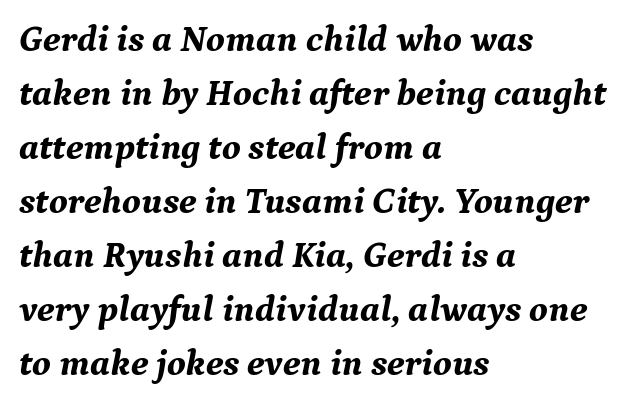
Q: Is the text bold? A: Yes.
Q: Is the text italic (slanted)? A: Yes, it leans right by about 9 degrees.
Q: Is the typeface a serif or a sans-serif typeface? A: Serif.
Q: Is the text underlined? A: No.
Q: How is the paragraph aligned? A: Left-aligned.
Q: Is the spacing between letters normal or unusually wide? A: Normal.
Q: Is the spacing between lines tight, normal or loose? A: Normal.
Q: Width (condensed, normal, or wide)? A: Normal.
Q: Stroke contrast? A: Medium.
Q: x-height? A: Medium.
Q: Monospaced? A: No.
